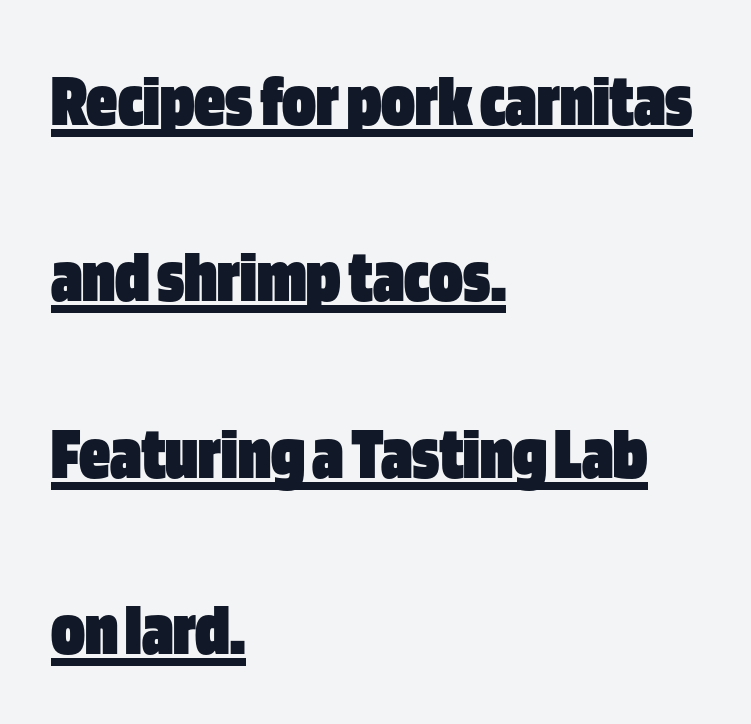
Typographic density is high because the face is bold. The passage shown is typed in a proportional face where columns would drift. Inter-character spacing is left at the font's built-in metrics. The paragraph shown leans on its left margin.
